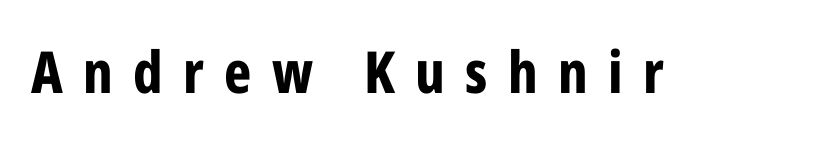
{"serif": "no", "italic": "no", "bold": "yes", "weight": "bold", "width": "condensed", "stroke_contrast": "low", "x_height": "medium", "monospaced": "no", "underline": "no", "letter_spacing": "wide", "letter_spacing_em": 0.35, "glyph_px": 58}
